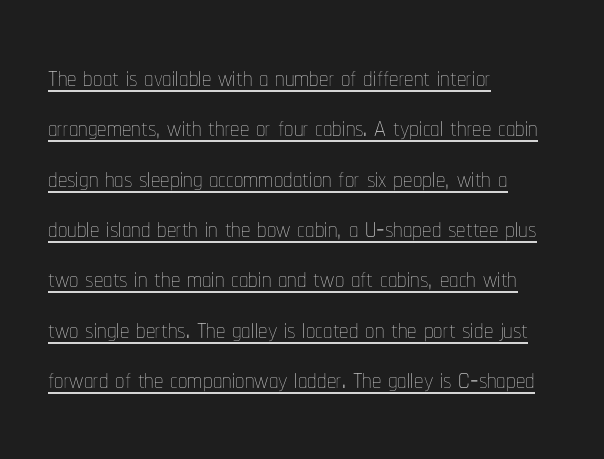
The image shows 37 px thin, condensed type, upright; set left-aligned, normal line spacing (1.36x), normal letter spacing, underlined; low stroke contrast and a medium x-height.
